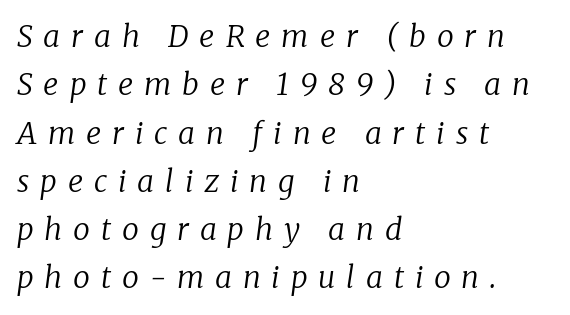
Q: Is the text bold? A: No.
Q: Is the text italic (slanted)? A: Yes, it leans right by about 8 degrees.
Q: Is the typeface a serif or a sans-serif typeface? A: Serif.
Q: Is the text underlined? A: No.
Q: How is the paragraph aligned? A: Left-aligned.
Q: Is the spacing between letters normal or unusually wide? A: Unusually wide.
Q: Is the spacing between lines tight, normal or loose? A: Normal.
Q: Width (condensed, normal, or wide)? A: Normal.
Q: Stroke contrast? A: Low.
Q: x-height? A: Medium.
Q: Monospaced? A: No.
